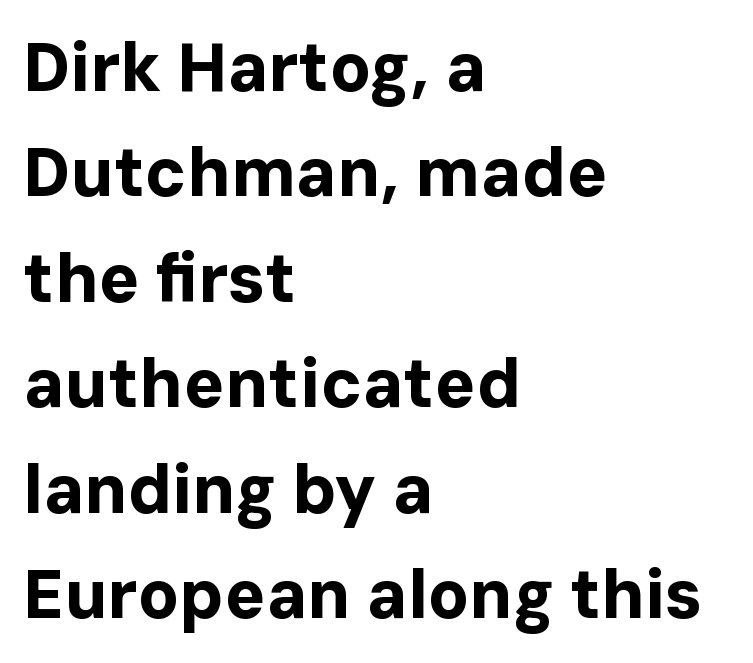
{"serif": "no", "italic": "no", "bold": "yes", "weight": "bold", "width": "normal", "stroke_contrast": "low", "x_height": "medium", "monospaced": "no", "underline": "no", "align": "left", "line_spacing": "normal", "line_spacing_ratio": 1.55, "letter_spacing": "normal", "letter_spacing_em": 0.0, "glyph_px": 68}
